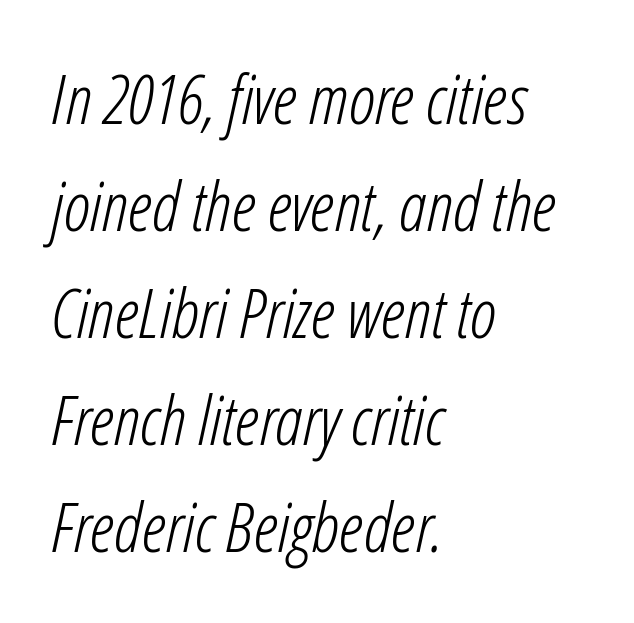
Stems and bowls with no extra thickness — not bold. Underlining? Definitely not there. Posture: slanted. Notice how descenders clear the ascenders below comfortably — that's standard leading. Words appear dense and cohesive because spacing is normal. You could not count columns in this text — the font is proportionally spaced.
